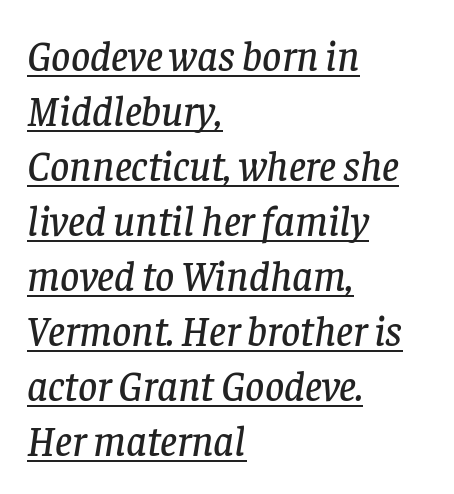
{"serif": "yes", "italic": "yes", "lean": "right", "slant_degrees": 8, "width": "normal", "stroke_contrast": "low", "x_height": "large", "monospaced": "no", "underline": "yes", "align": "left", "line_spacing": "normal", "line_spacing_ratio": 1.31, "letter_spacing": "normal", "letter_spacing_em": 0.0, "glyph_px": 42}
